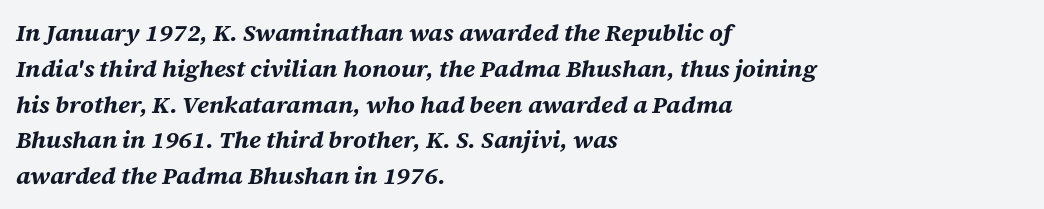
If you drew a line through each stem, it would be angled. This rendering features lettering with no underline. The typesetter chose a ragged-right arrangement here. Plenty of ink on the page — the face is bold. The passage shown has conventional tracking throughout. The block of text has a typical density, with ordinary space between rows.
